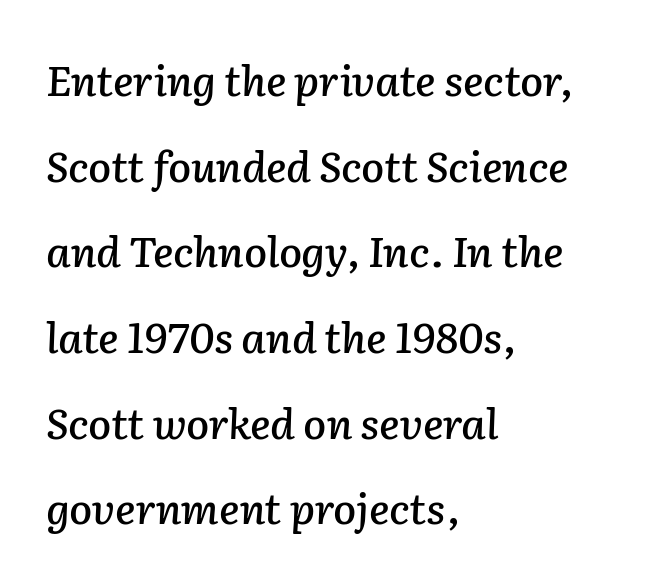
The image shows 42 px text type, italic (leaning right); set left-aligned, loose line spacing (2.04x), normal letter spacing, not underlined; low stroke contrast and a medium x-height.
